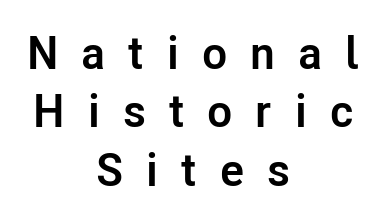
Q: Is the text bold? A: Yes.
Q: Is the text italic (slanted)? A: No, it is upright.
Q: Is the typeface a serif or a sans-serif typeface? A: Sans-serif.
Q: Is the text underlined? A: No.
Q: How is the paragraph aligned? A: Centered.
Q: Is the spacing between letters normal or unusually wide? A: Unusually wide.
Q: Is the spacing between lines tight, normal or loose? A: Normal.
Q: Width (condensed, normal, or wide)? A: Normal.
Q: Stroke contrast? A: Low.
Q: x-height? A: Medium.
Q: Monospaced? A: No.
